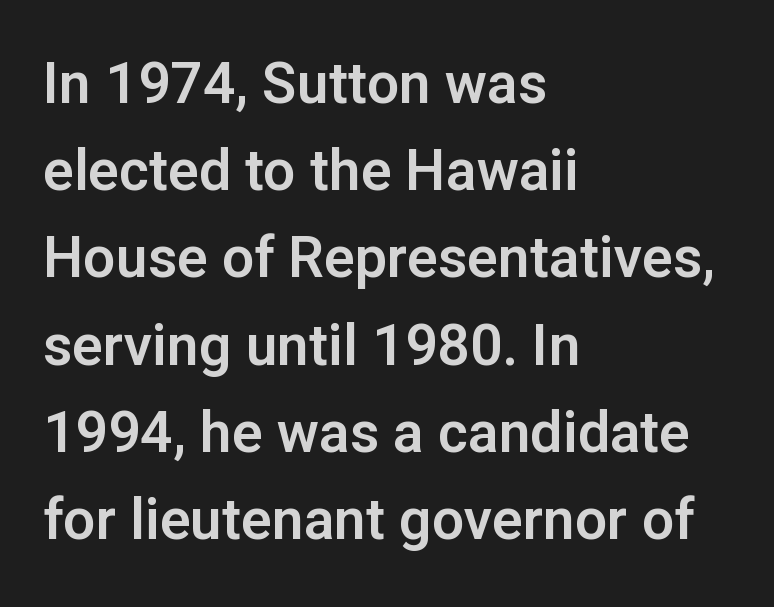
{"serif": "no", "italic": "no", "width": "normal", "stroke_contrast": "low", "x_height": "medium", "monospaced": "no", "underline": "no", "align": "left", "line_spacing": "normal", "line_spacing_ratio": 1.53, "letter_spacing": "normal", "letter_spacing_em": 0.0, "glyph_px": 57}
